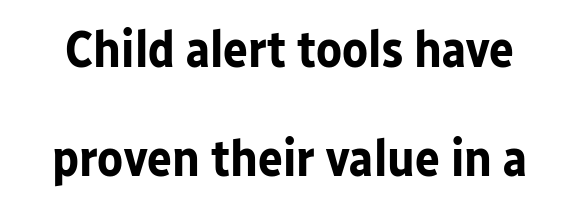
Standard letterfit; no display-style spreading of the glyphs. Are there feet on the stems? There aren't — it's a sans. Weight check: bold — yes, fully. The passage shown is typed in a proportional face where columns would drift.
